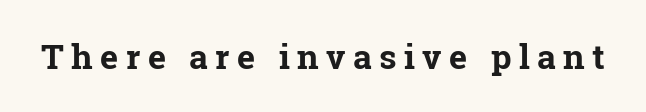
Check under the words: just untouched page. Typographically, this falls in the serif category. In terms of letterspacing, this is a distinctly airy, spread setting. The rendering uses natural spacing where letterforms have individual widths.
